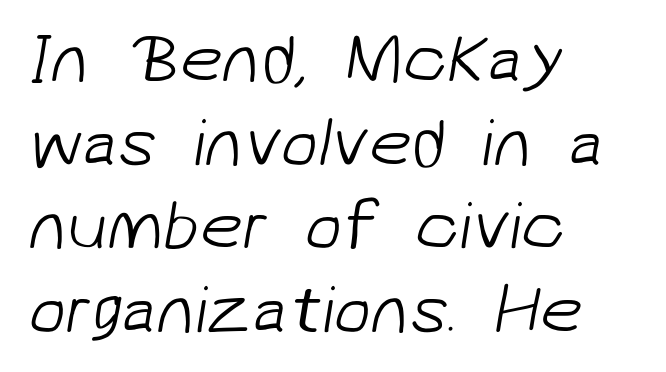
The passage shown has conventional tracking throughout. Glance below the letters and you will spot only blank space. The text was rendered using a sans face with plain stroke endings. The face used here is proportionally spaced, like ordinary book or web type. Counters stay open thanks to moderate or lighter strokes.
